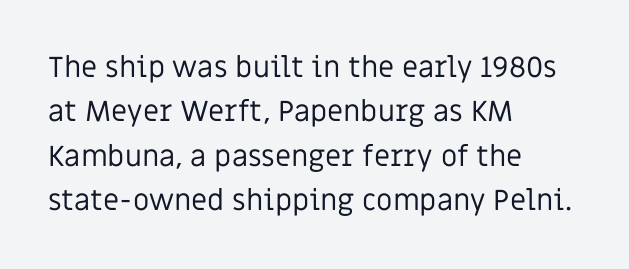
Q: Is the text bold? A: No.
Q: Is the text italic (slanted)? A: No, it is upright.
Q: Is the typeface a serif or a sans-serif typeface? A: Sans-serif.
Q: Is the text underlined? A: No.
Q: How is the paragraph aligned? A: Left-aligned.
Q: Is the spacing between letters normal or unusually wide? A: Normal.
Q: Is the spacing between lines tight, normal or loose? A: Normal.
Q: Width (condensed, normal, or wide)? A: Normal.
Q: Stroke contrast? A: Low.
Q: x-height? A: Large.
Q: Monospaced? A: No.
